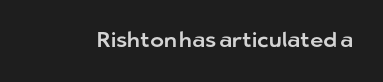
{"italic": "no", "underline": "no", "letter_spacing": "normal", "letter_spacing_em": 0.0, "glyph_px": 21}
